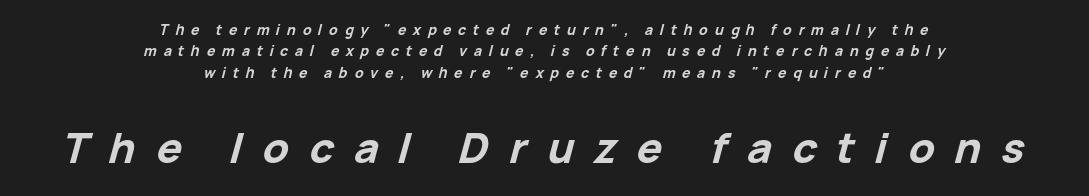
{"italic": "yes", "lean": "right", "slant_degrees": 15, "bold": "yes", "weight": "bold", "width": "normal", "stroke_contrast": "low", "x_height": "medium", "monospaced": "no", "underline": "no", "align": "center", "line_spacing": "normal", "line_spacing_ratio": 1.53, "letter_spacing": "wide", "letter_spacing_em": 0.48, "larger_block": "second", "size_ratio": 3.0, "glyph_px": 42}
